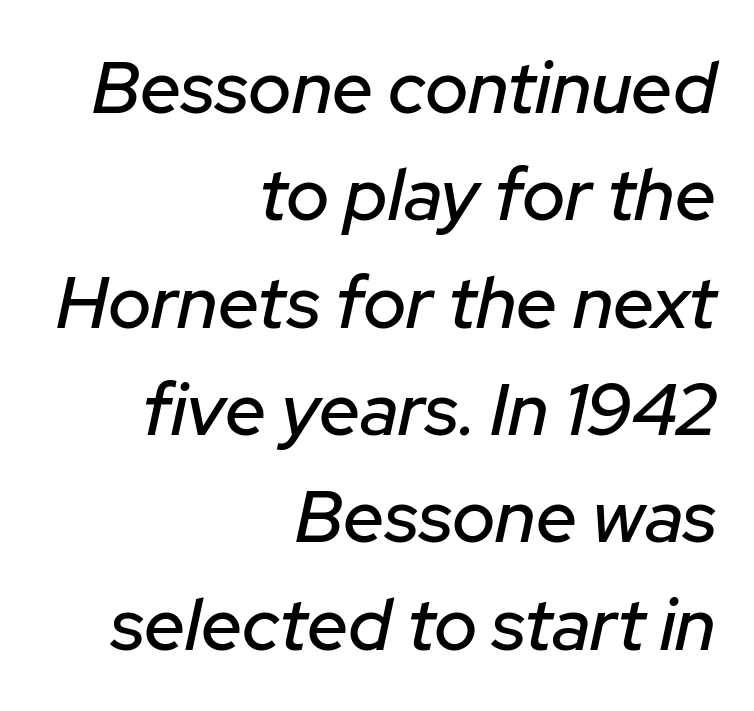
{"italic": "yes", "lean": "right", "slant_degrees": 12, "width": "normal", "stroke_contrast": "low", "x_height": "medium", "monospaced": "no", "underline": "no", "align": "right", "line_spacing": "normal", "line_spacing_ratio": 1.47, "letter_spacing": "normal", "letter_spacing_em": 0.0, "glyph_px": 73}
